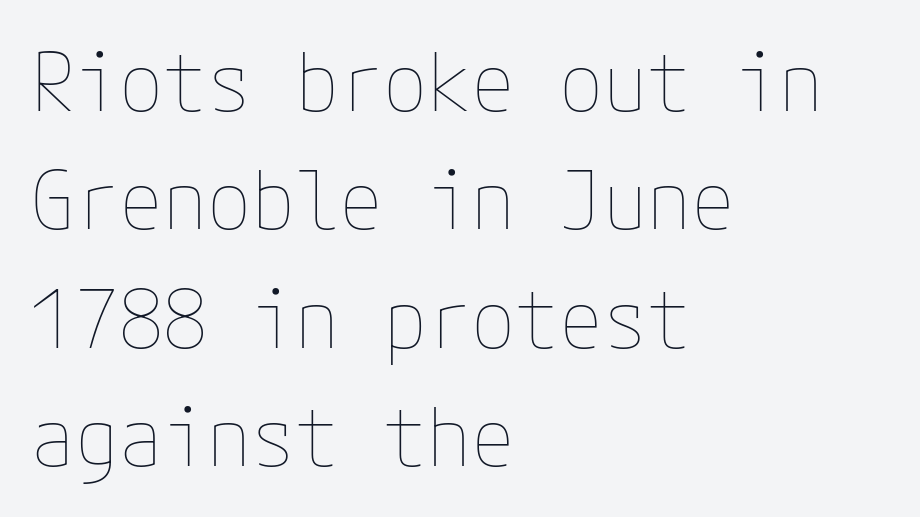
Short and long lines alike share a common starting point at left. The glyphs are unaccompanied by any horizontal stroke below them. Upright lettering throughout. The tracking reads as untouched default to a designer's eye.
